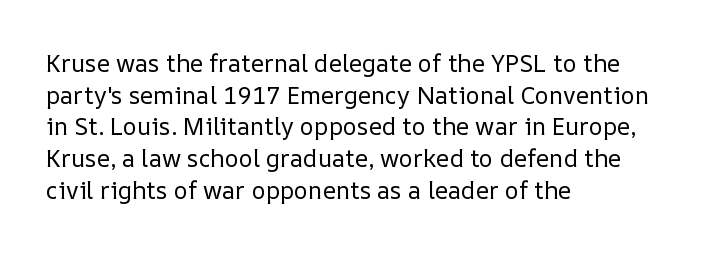
Q: Is the text bold? A: No.
Q: Is the text italic (slanted)? A: No, it is upright.
Q: Is the text underlined? A: No.
Q: How is the paragraph aligned? A: Left-aligned.
Q: Is the spacing between letters normal or unusually wide? A: Normal.
Q: Is the spacing between lines tight, normal or loose? A: Normal.
